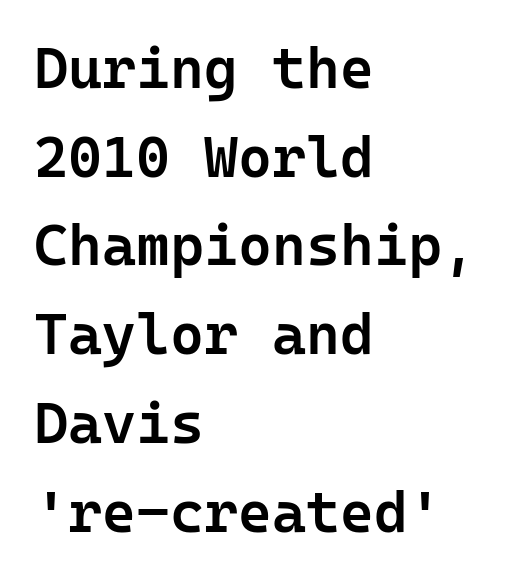
{"serif": "no", "italic": "no", "bold": "semi", "weight": "semibold", "width": "normal", "stroke_contrast": "low", "x_height": "medium", "underline": "no", "align": "left", "line_spacing": "normal", "line_spacing_ratio": 1.53, "letter_spacing": "normal", "letter_spacing_em": 0.0, "glyph_px": 58}
